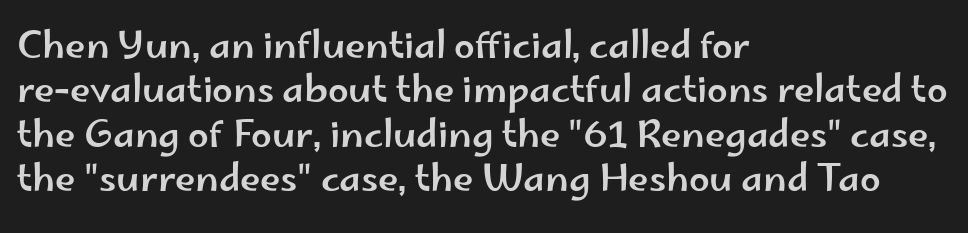
Tracking value appears to be zero — textbook default spacing. The foot of each line stays bare and open. Each letter's strokes conclude bluntly, with no projecting serifs. The rendering uses natural spacing where letterforms have individual widths. Ascenders rise straight up at ninety degrees.
